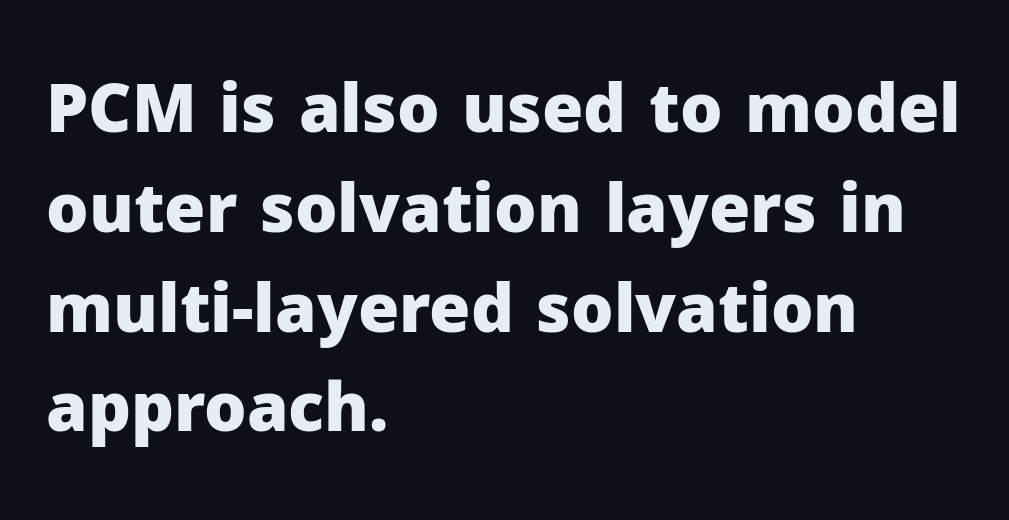
Q: Is the text bold? A: Yes.
Q: Is the text italic (slanted)? A: No, it is upright.
Q: Is the typeface a serif or a sans-serif typeface? A: Sans-serif.
Q: Is the text underlined? A: No.
Q: How is the paragraph aligned? A: Left-aligned.
Q: Is the spacing between letters normal or unusually wide? A: Normal.
Q: Is the spacing between lines tight, normal or loose? A: Normal.
Q: Width (condensed, normal, or wide)? A: Normal.
Q: Stroke contrast? A: Low.
Q: x-height? A: Medium.
Q: Monospaced? A: No.
